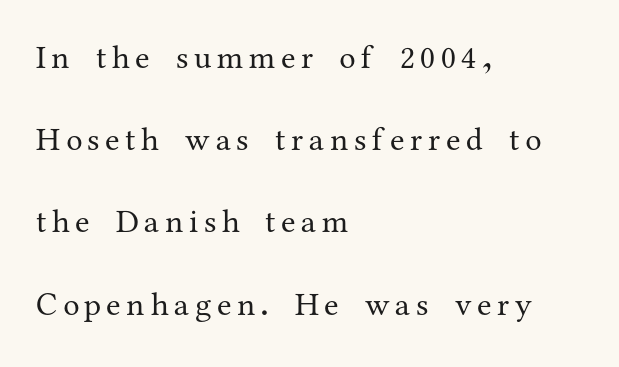
Notice how the stems are strictly vertical — no italics here. A serif font was chosen for this passage. Heft: none added — not bold. The space beneath each line is pristine and unruled. Interline gaps are noticeably wide in this sample.
